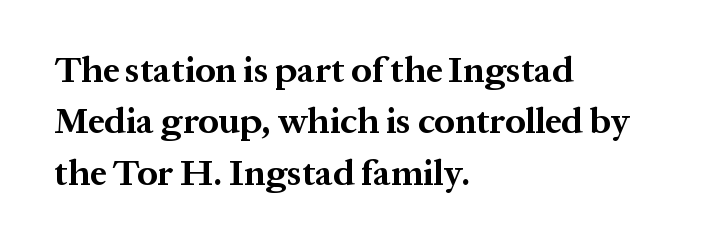
The image shows 36 px bold serif type, upright; set left-aligned, normal line spacing (1.43x), normal letter spacing, not underlined; medium stroke contrast and a medium x-height.
